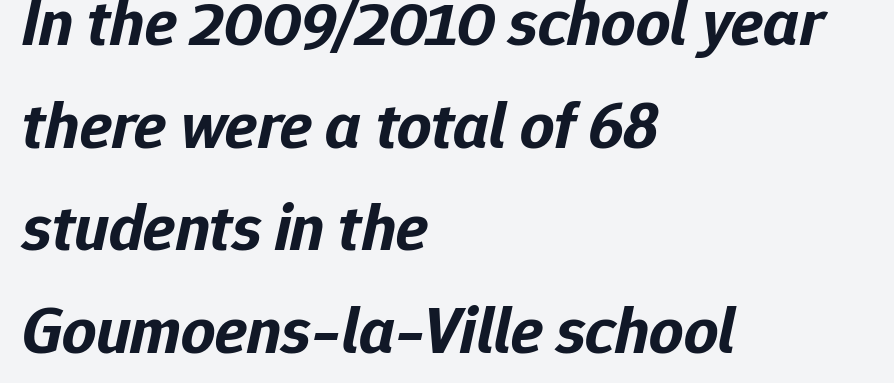
The image shows 67 px bold type, italic (leaning right); set left-aligned, normal line spacing (1.53x), normal letter spacing, not underlined; low stroke contrast and a medium x-height.
